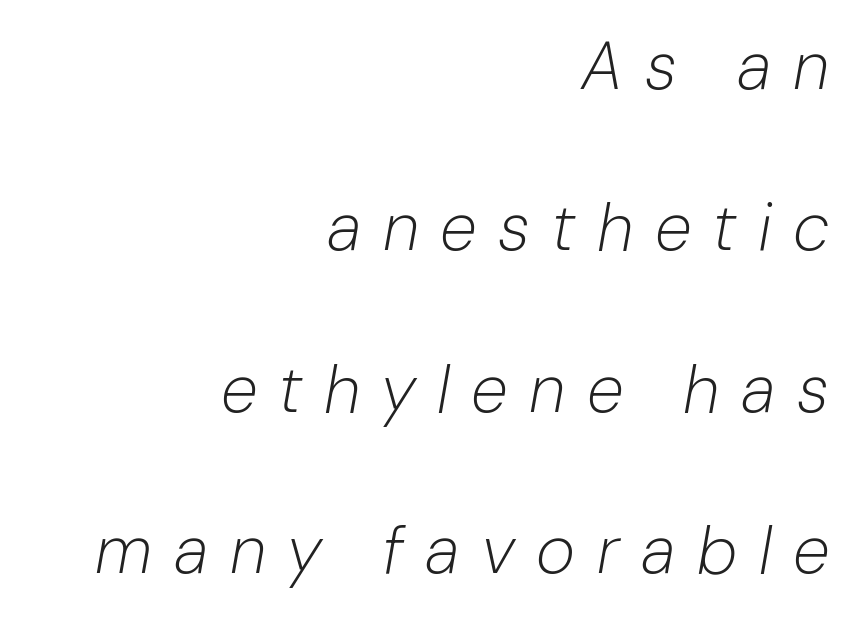
Q: Is the text bold? A: No.
Q: Is the text italic (slanted)? A: Yes, it leans right by about 10 degrees.
Q: Is the text underlined? A: No.
Q: How is the paragraph aligned? A: Right-aligned.
Q: Is the spacing between letters normal or unusually wide? A: Unusually wide.
Q: Is the spacing between lines tight, normal or loose? A: Loose.
Q: Width (condensed, normal, or wide)? A: Normal.
Q: Stroke contrast? A: Low.
Q: x-height? A: Medium.
Q: Monospaced? A: No.
